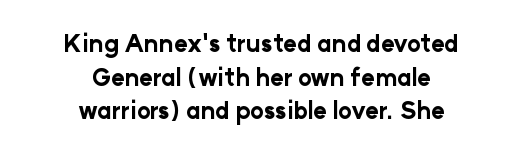
{"italic": "no", "bold": "yes", "underline": "no", "align": "center", "line_spacing": "normal", "line_spacing_ratio": 1.46, "letter_spacing": "normal", "letter_spacing_em": 0.0, "glyph_px": 23}
